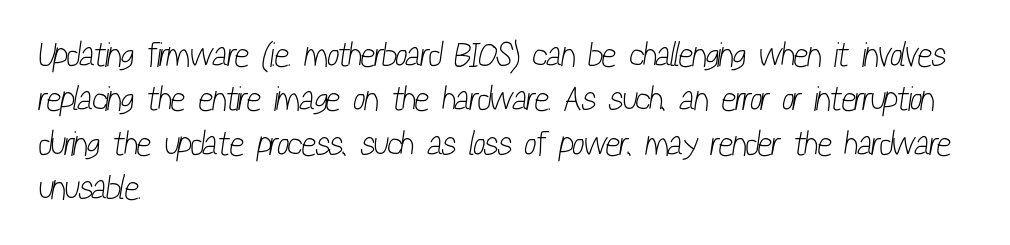
Q: Is the text bold? A: No.
Q: Is the typeface a serif or a sans-serif typeface? A: Sans-serif.
Q: Is the text underlined? A: No.
Q: How is the paragraph aligned? A: Left-aligned.
Q: Is the spacing between letters normal or unusually wide? A: Normal.
Q: Is the spacing between lines tight, normal or loose? A: Normal.
Q: Width (condensed, normal, or wide)? A: Condensed.
Q: Stroke contrast? A: Low.
Q: x-height? A: Medium.
Q: Monospaced? A: No.
